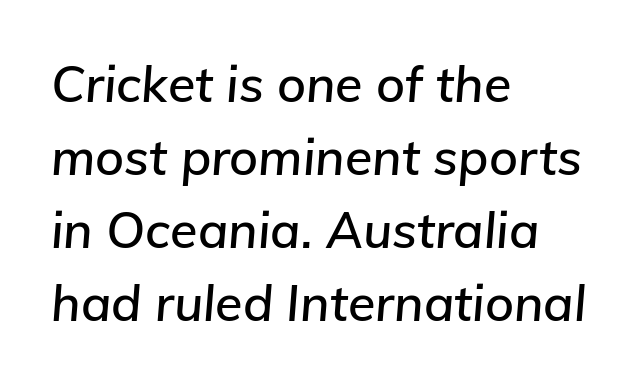
{"italic": "yes", "lean": "right", "slant_degrees": 5, "width": "normal", "stroke_contrast": "low", "x_height": "medium", "monospaced": "no", "underline": "no", "align": "left", "line_spacing": "normal", "line_spacing_ratio": 1.46, "letter_spacing": "normal", "letter_spacing_em": 0.0, "glyph_px": 50}
